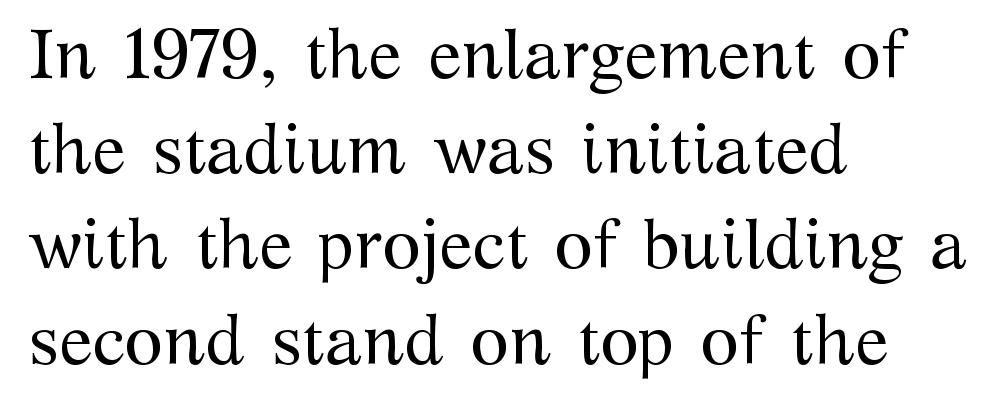
The image shows 70 px regular-weight serif type, upright; set left-aligned, normal line spacing (1.36x), normal letter spacing, not underlined; medium stroke contrast and a medium x-height.
